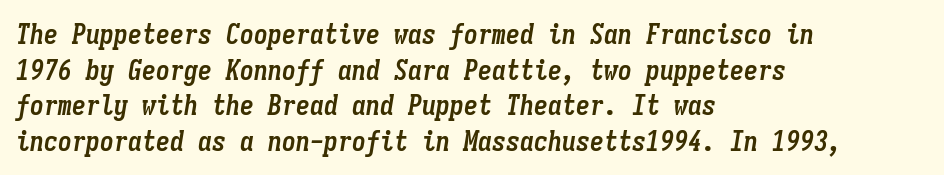
The image shows 28 px semibold, condensed type, italic (leaning right), monospaced; set left-aligned, normal line spacing (1.27x), normal letter spacing, not underlined; low stroke contrast and a medium x-height.
